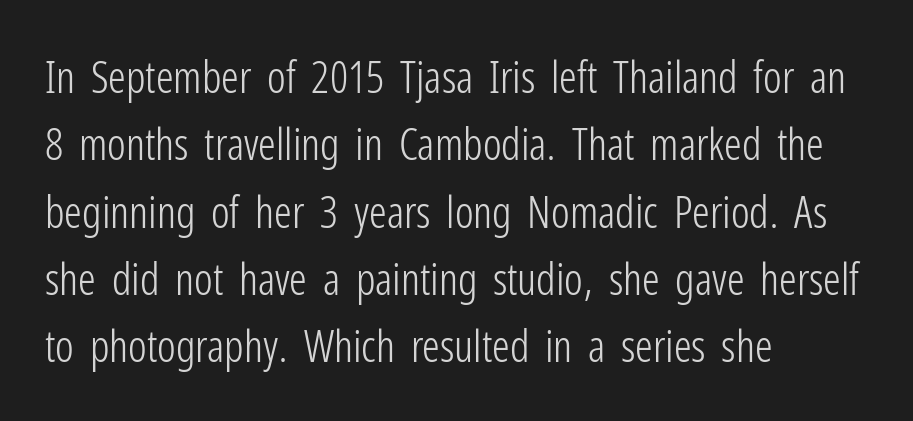
Stems and bowls with no extra thickness — not bold. Line starts are locked; line ends wander. This rendering leaves character spacing at its baseline value. These lines sit exactly where default settings would place them. A typesetter would label this face a sans. The passage shown is typed in a proportional face where columns would drift.
